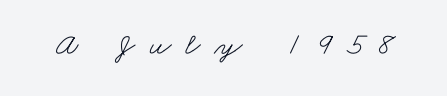
Q: Is the text bold? A: No.
Q: Is the typeface a serif or a sans-serif typeface? A: Serif.
Q: Is the text underlined? A: No.
Q: Is the spacing between letters normal or unusually wide? A: Unusually wide.
Q: Width (condensed, normal, or wide)? A: Wide.
Q: Stroke contrast? A: Low.
Q: x-height? A: Small.
Q: Monospaced? A: No.
